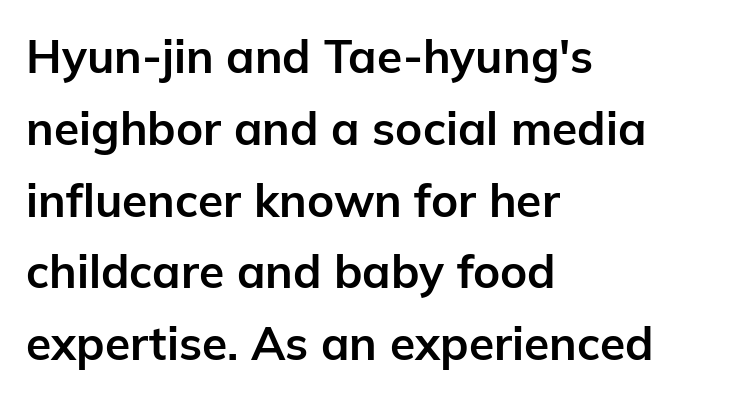
A full-strength bold gives these letters their thick strokes. Short and long lines alike share a common starting point at left. Nobody drew a line under any word here. Tracking here is standard; glyphs follow each other at the usual distance. Leading matches the norm, producing a regular column. These lines are composed in type without serifs.
